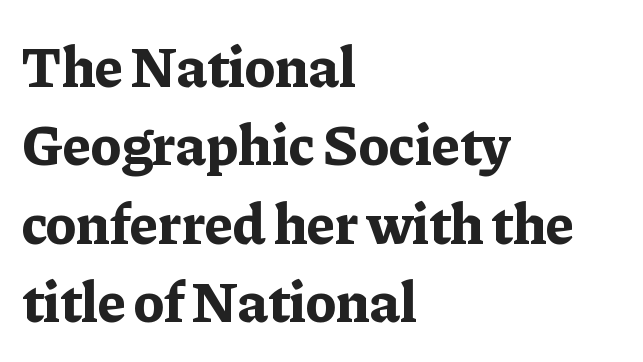
Baseline-to-baseline distance is the conventional proportion of letter height. The gap between lines stays unmarked. Each word holds together tightly as a unit, with standard inter-letter gaps. Chunky letters — that's bold for sure.
